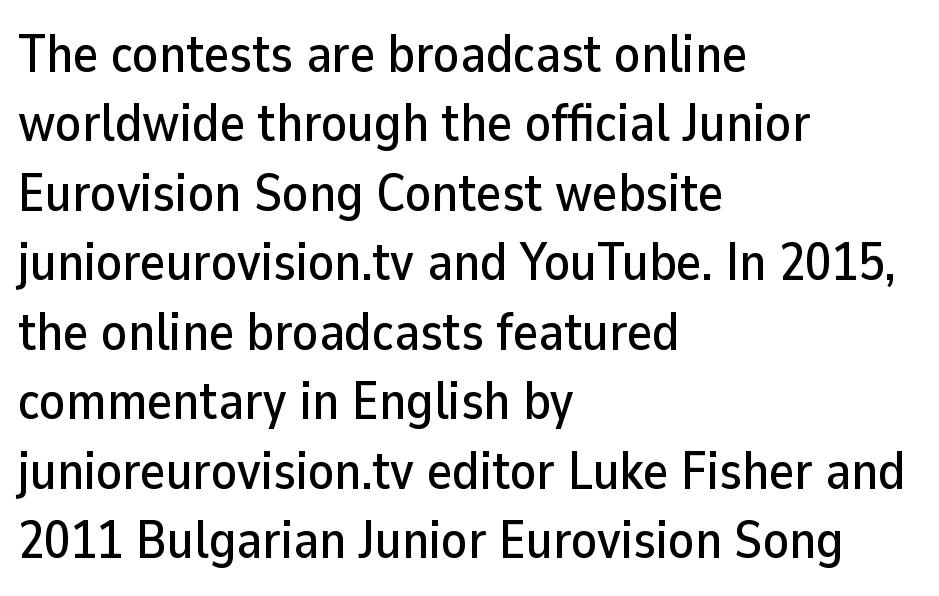
Letterform terminals end flat and unadorned throughout the passage. The rendering uses natural spacing where letterforms have individual widths. Each new line begins a customary step beneath the previous one. The lettering holds an erect, upright posture throughout.
